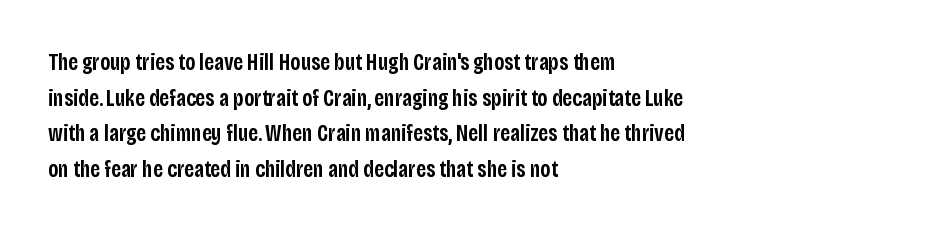
Q: Is the text bold? A: Semi-bold.
Q: Is the text italic (slanted)? A: No, it is upright.
Q: Is the text underlined? A: No.
Q: How is the paragraph aligned? A: Left-aligned.
Q: Is the spacing between letters normal or unusually wide? A: Normal.
Q: Is the spacing between lines tight, normal or loose? A: Normal.
